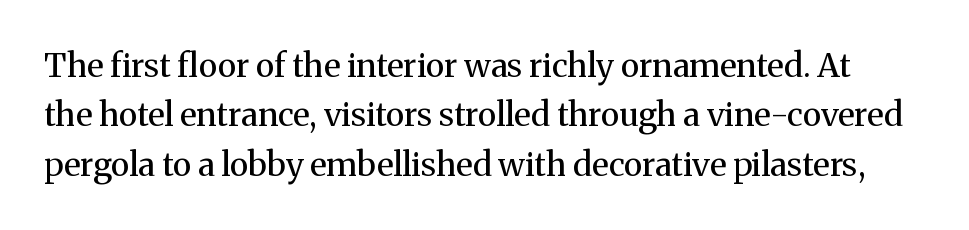
The image shows 33 px regular-weight serif type, upright; set normal line spacing (1.5x), normal letter spacing, not underlined; medium stroke contrast and a medium x-height.
